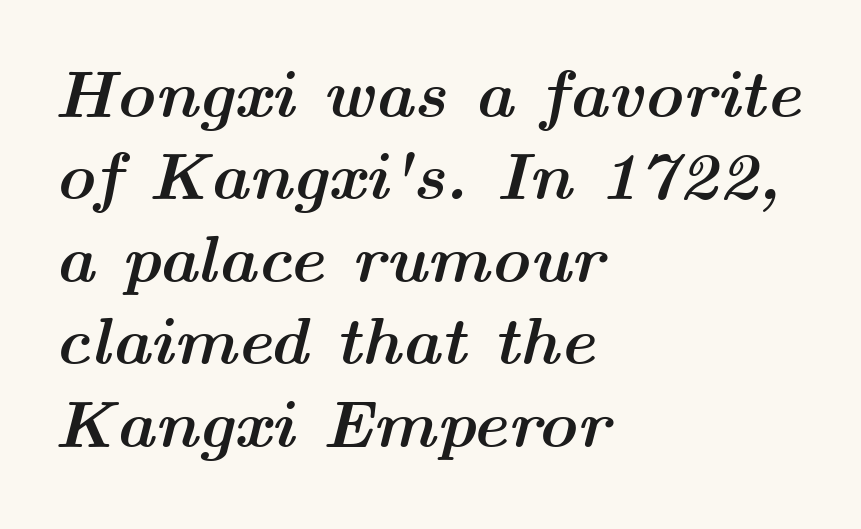
{"italic": "yes", "lean": "right", "slant_degrees": 14, "bold": "yes", "weight": "semibold", "width": "wide", "stroke_contrast": "medium", "x_height": "medium", "monospaced": "no", "underline": "no", "align": "left", "line_spacing_ratio": 1.23, "letter_spacing": "normal", "letter_spacing_em": 0.0, "glyph_px": 67}
